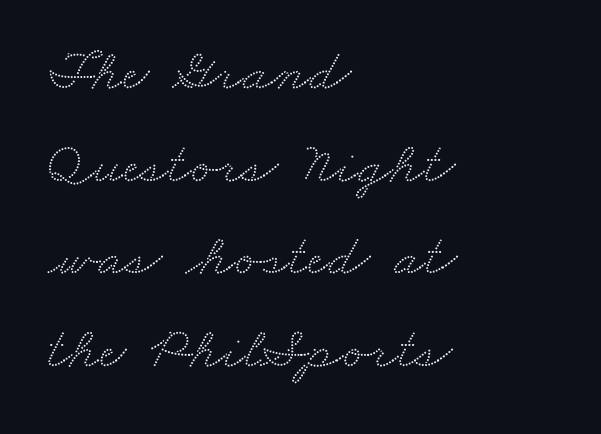
Q: Is the typeface a serif or a sans-serif typeface? A: Serif.
Q: Is the text underlined? A: No.
Q: How is the paragraph aligned? A: Left-aligned.
Q: Is the spacing between letters normal or unusually wide? A: Normal.
Q: Is the spacing between lines tight, normal or loose? A: Normal.
Q: Width (condensed, normal, or wide)? A: Wide.
Q: Stroke contrast? A: Medium.
Q: x-height? A: Small.
Q: Monospaced? A: No.
